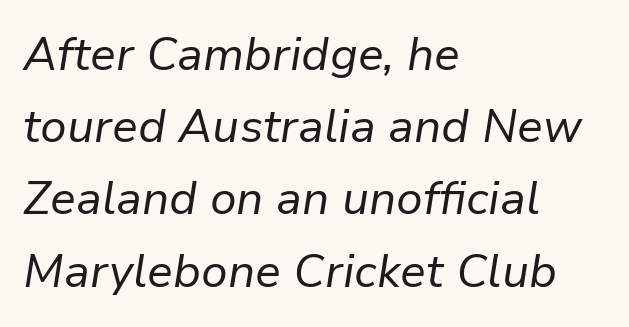
Q: Is the text bold? A: No.
Q: Is the text italic (slanted)? A: Yes, it leans right by about 9 degrees.
Q: Is the text underlined? A: No.
Q: How is the paragraph aligned? A: Left-aligned.
Q: Is the spacing between letters normal or unusually wide? A: Normal.
Q: Is the spacing between lines tight, normal or loose? A: Normal.
Q: Width (condensed, normal, or wide)? A: Normal.
Q: Stroke contrast? A: Low.
Q: x-height? A: Medium.
Q: Monospaced? A: No.
